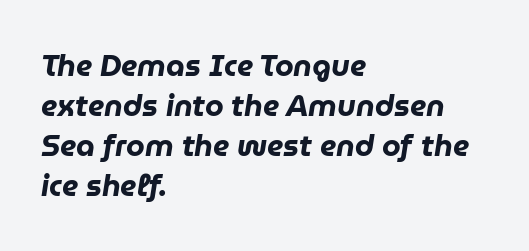
The image shows 30 px heavy type, italic (leaning right); set left-aligned, normal line spacing (1.33x), normal letter spacing, not underlined; low stroke contrast and a medium x-height.
